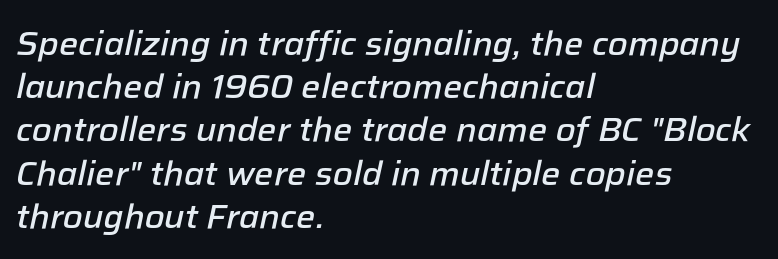
{"italic": "yes", "lean": "right", "slant_degrees": 12, "bold": "semi", "weight": "semibold", "width": "normal", "stroke_contrast": "low", "x_height": "medium", "monospaced": "no", "underline": "no", "align": "left", "line_spacing": "normal", "line_spacing_ratio": 1.27, "letter_spacing": "normal", "letter_spacing_em": 0.0, "glyph_px": 34}
